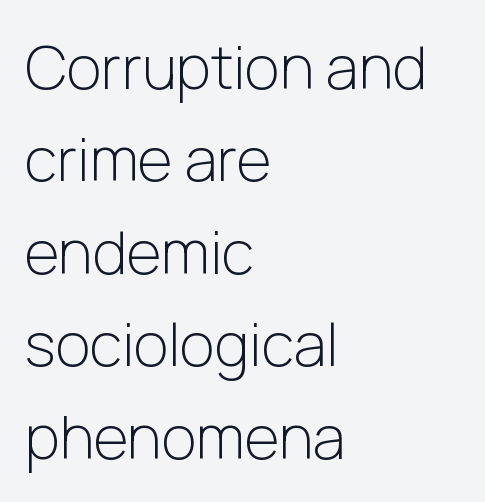
The image shows 60 px light sans-serif type, upright; set left-aligned, normal line spacing (1.54x), normal letter spacing, not underlined; low stroke contrast and a medium x-height.
